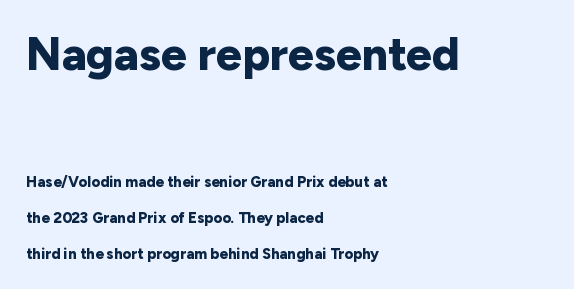
This sample uses an upright cut, with every glyph sitting square on the baseline. A typesetter would call this proportional, since set widths differ per character. Is the letter spacing exaggerated? No — it looks like the ordinary default. Strokes here are thick enough to call this a true bold. The initial chunk of copy outweighs the following chunk in type size.
